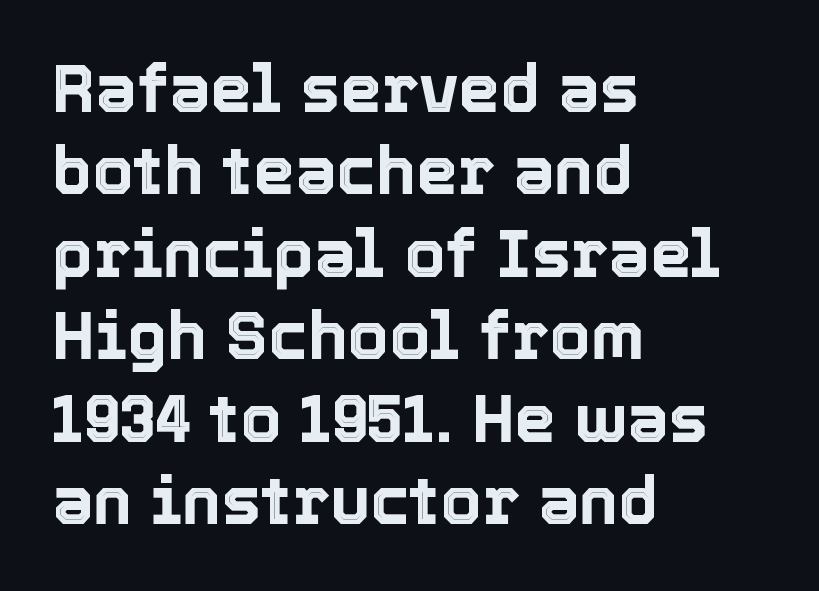
Q: Is the text italic (slanted)? A: No, it is upright.
Q: Is the text underlined? A: No.
Q: How is the paragraph aligned? A: Left-aligned.
Q: Is the spacing between letters normal or unusually wide? A: Normal.
Q: Is the spacing between lines tight, normal or loose? A: Normal.
Q: Width (condensed, normal, or wide)? A: Normal.
Q: x-height? A: Medium.
Q: Monospaced? A: No.
